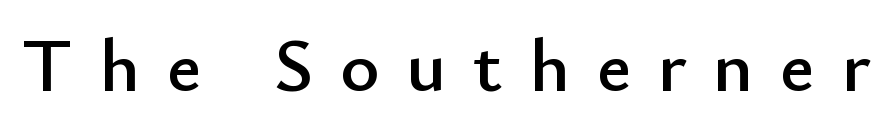
The image shows 75 px sans-serif type, upright; set unusually wide letter spacing (+0.36 em), not underlined; low stroke contrast and a small x-height.
